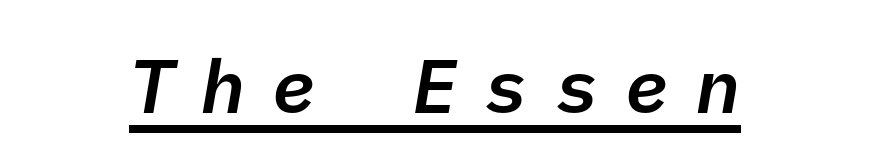
These lines have a slow, spaced-out rhythm from letter to letter. Line starts and ends both wander, symmetrically. Heft: intermediate — a semibold. Notice how a bar underscores the lettering throughout. The letters carry no serifs — their stems end cleanly without finishing strokes.
